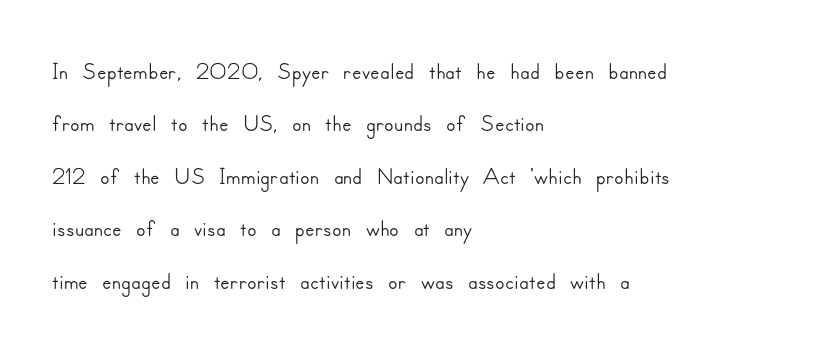
{"serif": "no", "italic": "no", "width": "normal", "stroke_contrast": "low", "x_height": "small", "monospaced": "no", "underline": "no", "align": "left", "line_spacing": "normal", "line_spacing_ratio": 1.5, "letter_spacing": "normal", "letter_spacing_em": 0.0, "glyph_px": 35}
